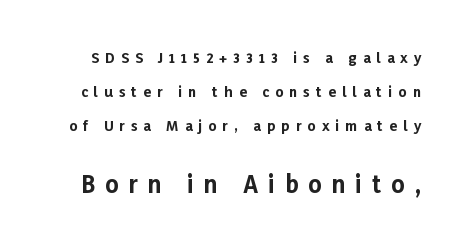
Q: Is the text bold? A: Yes.
Q: Is the text italic (slanted)? A: No, it is upright.
Q: Is the text underlined? A: No.
Q: Is the spacing between letters normal or unusually wide? A: Unusually wide.
Q: Is the spacing between lines tight, normal or loose? A: Loose.
Q: Which block of text is set in a larger size, the first (top) or the second (bottom)? A: The second (bottom) one.
